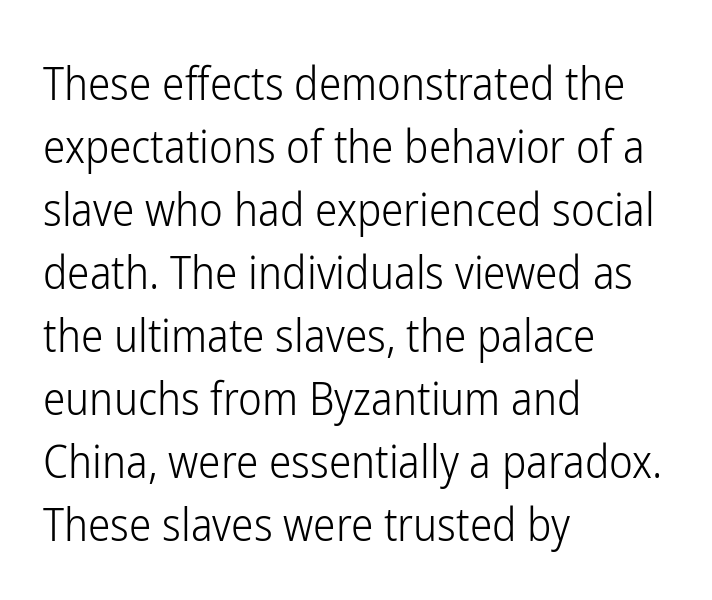
These glyphs show unthickened strokes, regular width or finer. Varying glyph widths throughout — classic text-font behaviour. The letters carry no serifs — their stems end cleanly without finishing strokes. Descender tails drop into unmarked territory. This sample uses plain, unmodified letter spacing. Notice how the passage keeps a crisp vertical edge on the left only.
